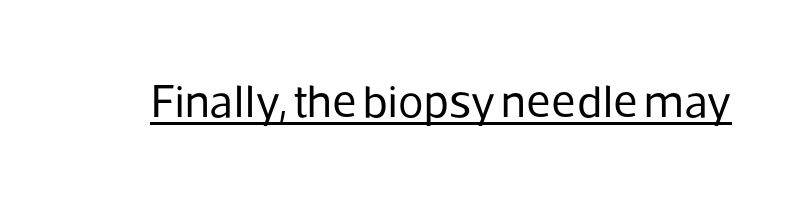
Q: Is the text bold? A: No.
Q: Is the text italic (slanted)? A: No, it is upright.
Q: Is the typeface a serif or a sans-serif typeface? A: Sans-serif.
Q: Is the text underlined? A: Yes.
Q: Is the spacing between letters normal or unusually wide? A: Normal.
Q: Width (condensed, normal, or wide)? A: Normal.
Q: Stroke contrast? A: Low.
Q: x-height? A: Medium.
Q: Monospaced? A: No.
